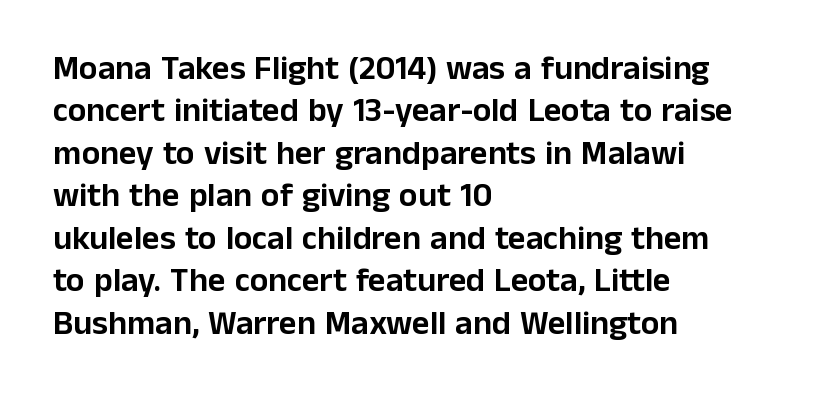
The image shows 34 px sans-serif type, upright; set left-aligned, normal line spacing (1.25x), normal letter spacing, not underlined; low stroke contrast and a medium x-height.
